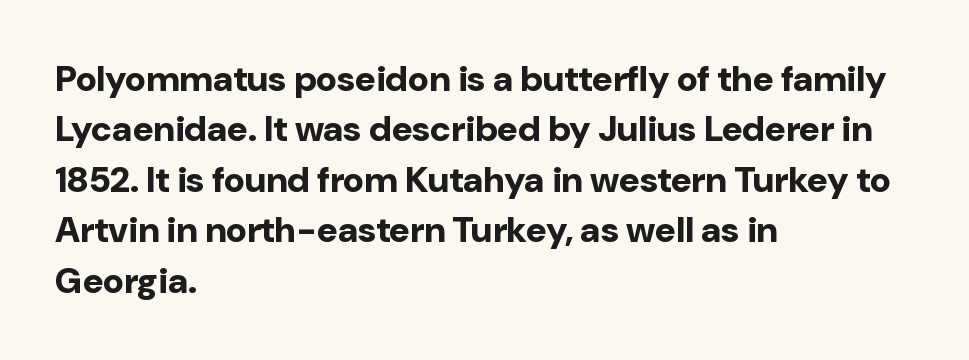
The image shows 36 px bold sans-serif type, upright; set left-aligned, normal line spacing (1.4x), normal letter spacing, not underlined; low stroke contrast and a medium x-height.
